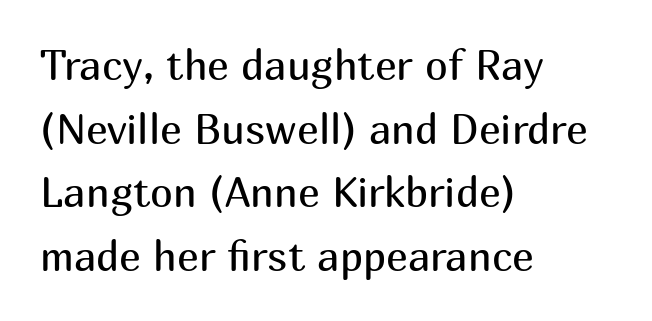
The gaps between neighbouring characters are ordinary and unremarkable. Quick note: interline space is typical. This reads as an unemphasized weight, regular at the heaviest. Reading down the block, your eye returns to a fixed left position each line.
